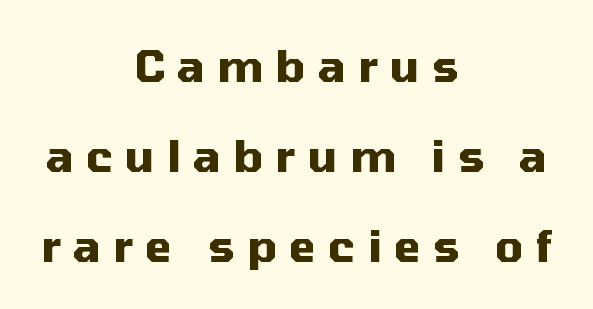
Q: Is the text bold? A: Yes.
Q: Is the text italic (slanted)? A: No, it is upright.
Q: Is the typeface a serif or a sans-serif typeface? A: Sans-serif.
Q: Is the text underlined? A: No.
Q: How is the paragraph aligned? A: Centered.
Q: Is the spacing between letters normal or unusually wide? A: Unusually wide.
Q: Is the spacing between lines tight, normal or loose? A: Loose.
Q: Width (condensed, normal, or wide)? A: Normal.
Q: Stroke contrast? A: Medium.
Q: x-height? A: Medium.
Q: Monospaced? A: No.
